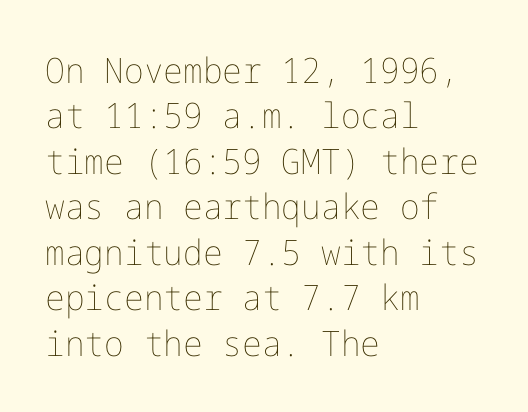
{"italic": "no", "bold": "no", "weight": "thin", "width": "normal", "stroke_contrast": "low", "x_height": "medium", "underline": "no", "align": "left", "line_spacing": "normal", "line_spacing_ratio": 1.3, "letter_spacing": "normal", "letter_spacing_em": 0.0, "glyph_px": 35}
